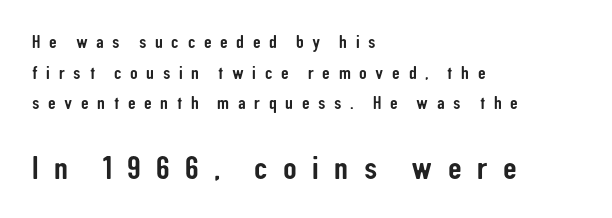
Q: Is the text italic (slanted)? A: No, it is upright.
Q: Is the typeface a serif or a sans-serif typeface? A: Sans-serif.
Q: Is the text underlined? A: No.
Q: How is the paragraph aligned? A: Left-aligned.
Q: Is the spacing between letters normal or unusually wide? A: Unusually wide.
Q: Is the spacing between lines tight, normal or loose? A: Normal.
Q: Which block of text is set in a larger size, the first (top) or the second (bottom)? A: The second (bottom) one.
Q: Width (condensed, normal, or wide)? A: Condensed.
Q: Stroke contrast? A: Low.
Q: x-height? A: Medium.
Q: Monospaced? A: No.
